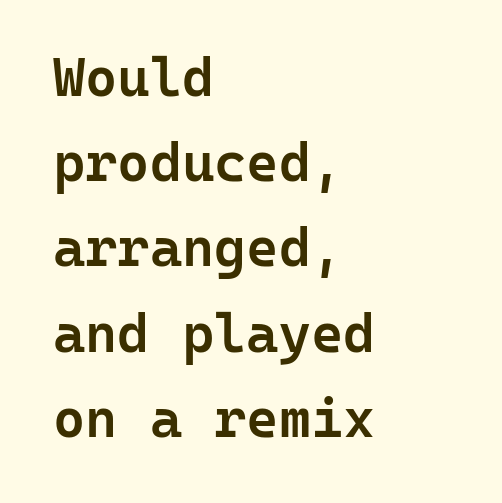
Typographic density is moderately raised because the face is semibold. Where is the straight margin? On the left. The line texture is even and compact thanks to regular tracking. I'd call this a sans setting — the letters go barefoot. When letters stand straight like this, we call the style roman or upright. The letters march in equal steps, a hallmark of fixed-pitch type.
